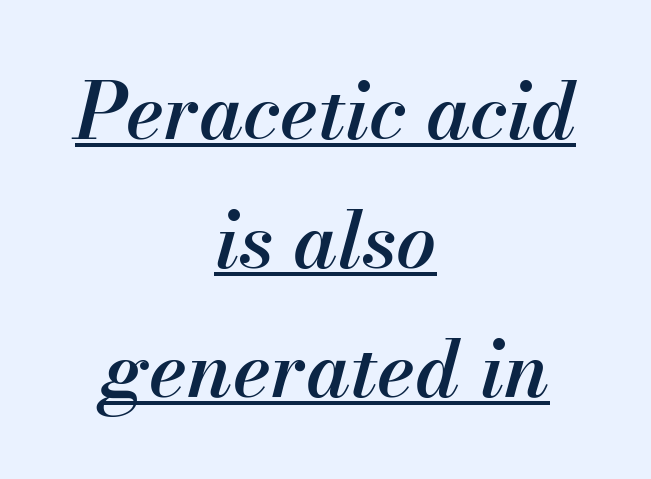
Looking at the ascenders, they clearly lean. Varying glyph widths throughout — classic text-font behaviour. The whitespace from short lines is split evenly between both sides. A continuous stroke trails under the words, as in a hyperlink. Does the leading feel generous? No, just average.
